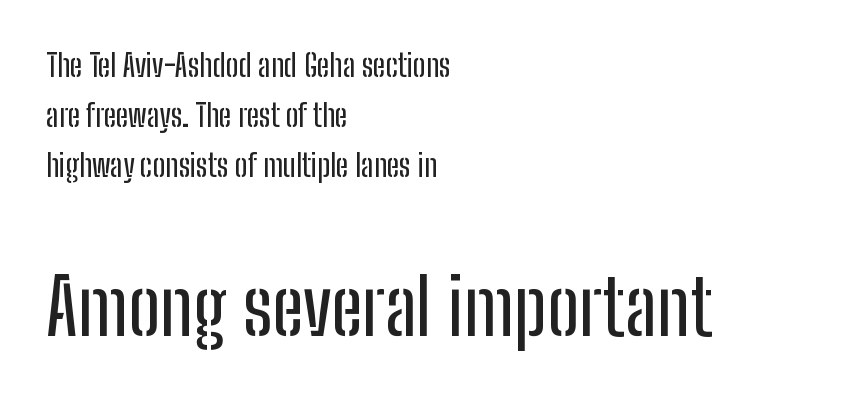
No extra tracking has been applied to these lines. Typographically, this falls in the sans-serif category. The space between consecutive lines is moderate. The ragged edge is on the right, which tells us the setting is flush left. Think of a printed novel: that variable character pitch is what you see here.
